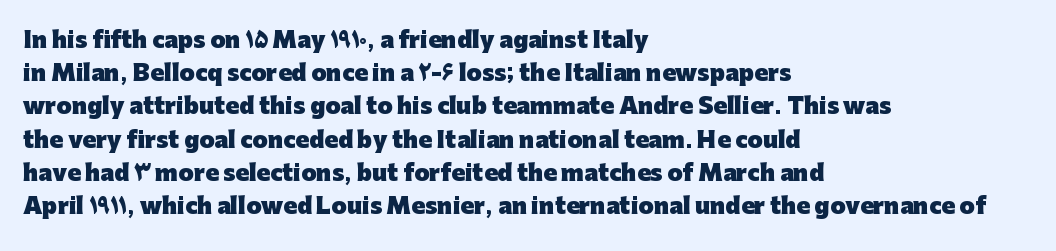
The image shows 22 px bold type, upright; set left-aligned, normal line spacing (1.51x), normal letter spacing, not underlined.
